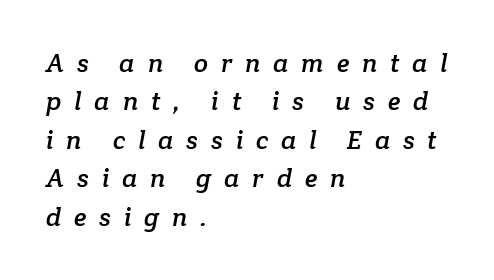
Descenders hang freely into open space. The line texture is sparse and dotted thanks to wide tracking. In terms of leading, this rendering sits right in the middle. Layout note: lines flush left.
